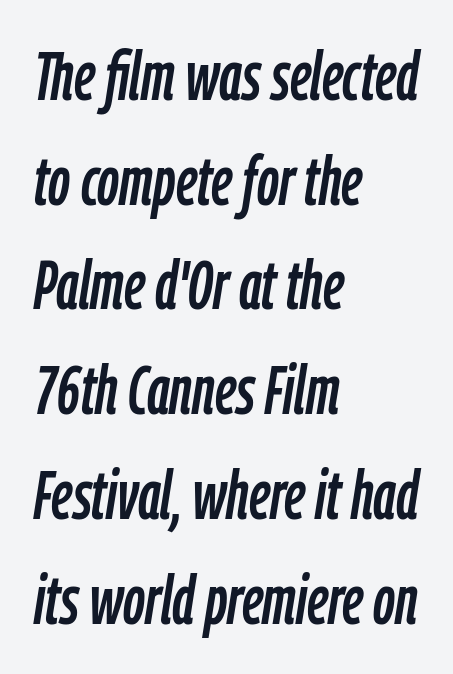
The image shows 68 px condensed type, italic (leaning right); set left-aligned, normal line spacing (1.54x), normal letter spacing, not underlined; low stroke contrast and a medium x-height.
